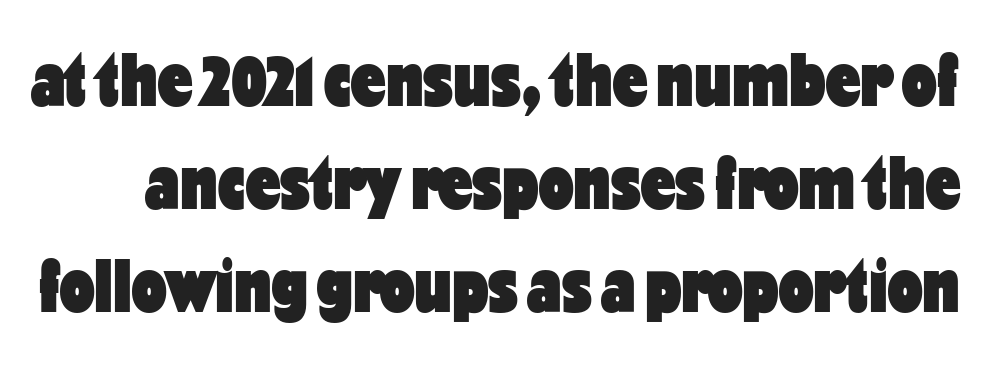
This sample keeps an unexceptional amount of space between lines. Italic: no, the glyphs are upright roman. Look at the stroke-to-counter ratio: heavy, a bold. Each letter keeps its own natural width here, so spacing adapts to shape. The gap between lines stays unmarked. What kind of face is this? One without serifs — a sans.
